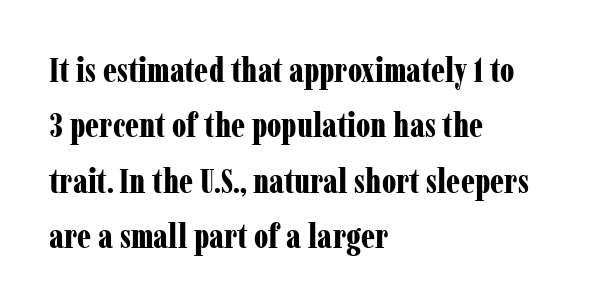
{"serif": "yes", "italic": "no", "bold": "yes", "weight": "bold", "width": "condensed", "stroke_contrast": "low", "x_height": "medium", "monospaced": "no", "underline": "no", "align": "left", "line_spacing": "normal", "line_spacing_ratio": 1.63, "letter_spacing": "normal", "letter_spacing_em": 0.0, "glyph_px": 34}
